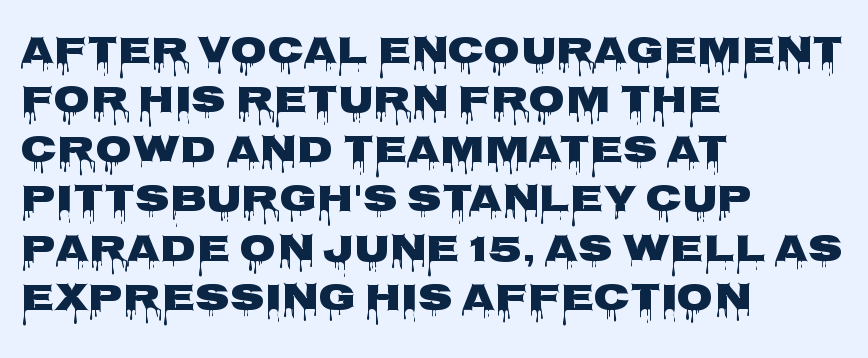
The image shows 38 px heavy, wide sans-serif type, upright; set left-aligned, normal line spacing (1.3x), normal letter spacing, not underlined; low stroke contrast and a large x-height.
